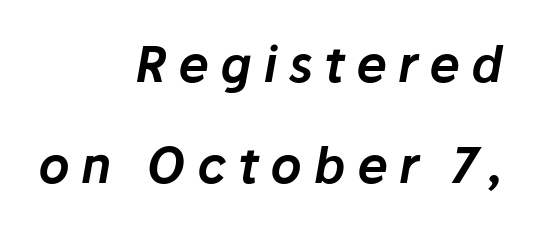
{"italic": "yes", "lean": "right", "slant_degrees": 10, "width": "normal", "stroke_contrast": "low", "x_height": "medium", "monospaced": "no", "underline": "no", "align": "right", "line_spacing": "loose", "line_spacing_ratio": 2.06, "letter_spacing": "wide", "letter_spacing_em": 0.23, "glyph_px": 49}
